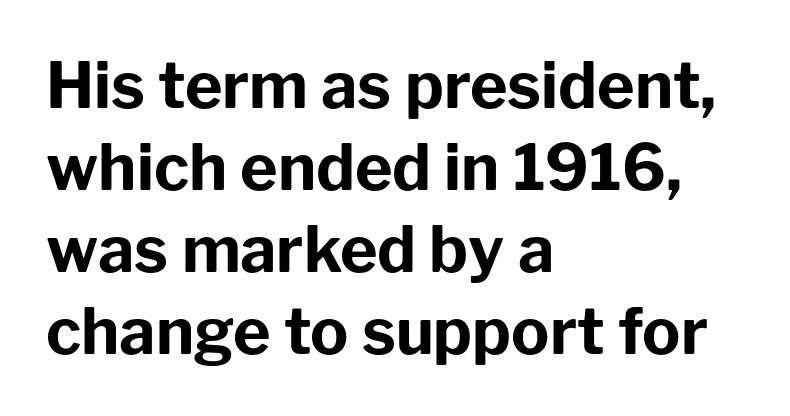
Q: Is the text bold? A: Yes.
Q: Is the text italic (slanted)? A: No, it is upright.
Q: Is the typeface a serif or a sans-serif typeface? A: Sans-serif.
Q: Is the text underlined? A: No.
Q: How is the paragraph aligned? A: Left-aligned.
Q: Is the spacing between letters normal or unusually wide? A: Normal.
Q: Is the spacing between lines tight, normal or loose? A: Normal.
Q: Width (condensed, normal, or wide)? A: Normal.
Q: Stroke contrast? A: Low.
Q: x-height? A: Medium.
Q: Monospaced? A: No.
